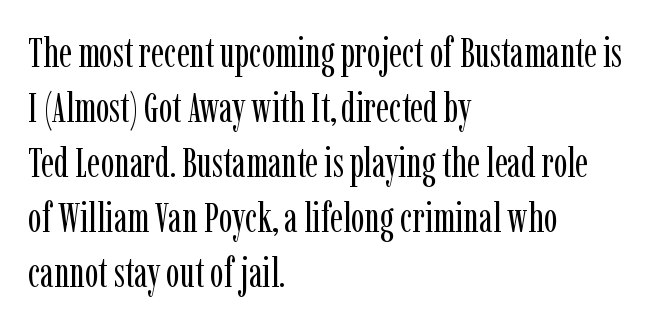
The image shows 41 px regular-weight, condensed serif type, upright; set left-aligned, normal line spacing (1.34x), normal letter spacing, not underlined; low stroke contrast and a medium x-height.
